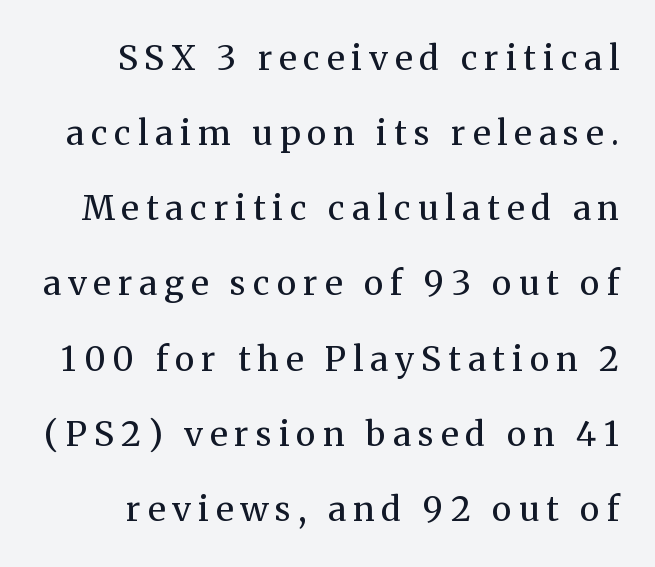
The image shows 34 px regular-weight serif type, upright; set loose line spacing (2.21x), unusually wide letter spacing (+0.21 em), not underlined; medium stroke contrast and a medium x-height.
